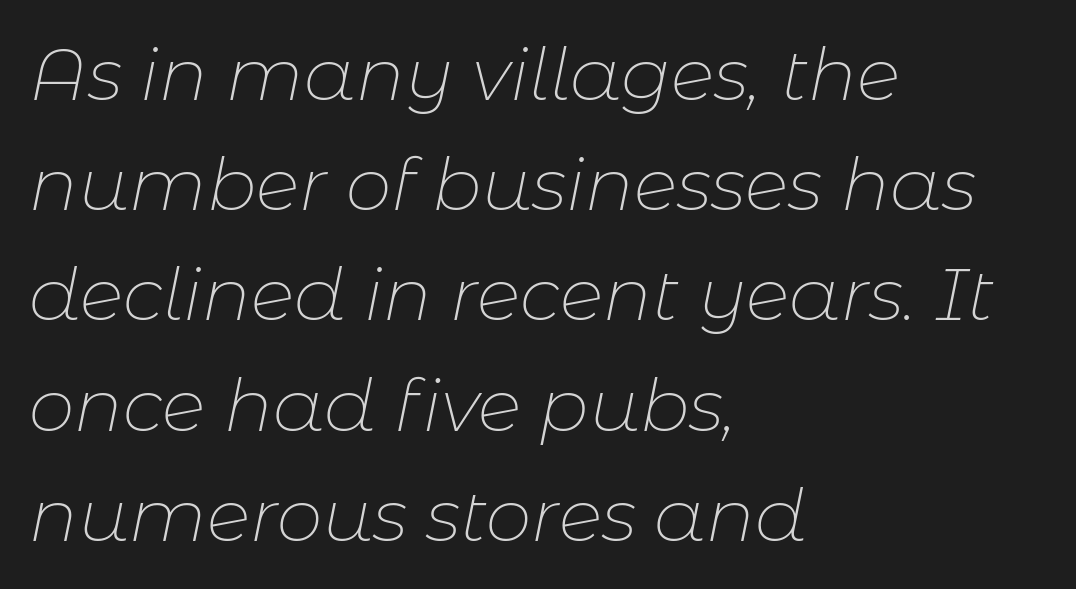
{"italic": "yes", "lean": "right", "slant_degrees": 11, "bold": "no", "weight": "thin", "width": "normal", "stroke_contrast": "low", "x_height": "medium", "monospaced": "no", "underline": "no", "align": "left", "line_spacing": "normal", "line_spacing_ratio": 1.51, "letter_spacing": "normal", "letter_spacing_em": 0.0, "glyph_px": 73}
